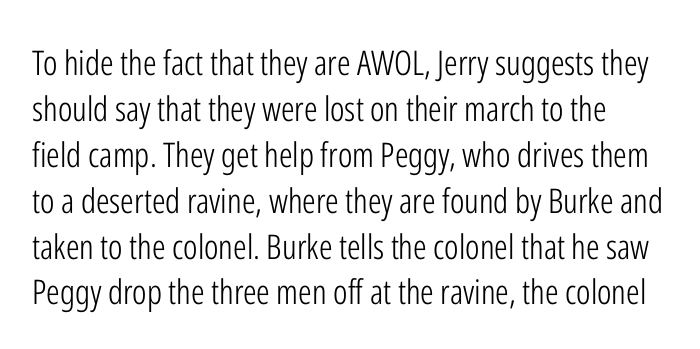
Q: Is the text bold? A: No.
Q: Is the text italic (slanted)? A: No, it is upright.
Q: Is the typeface a serif or a sans-serif typeface? A: Sans-serif.
Q: Is the text underlined? A: No.
Q: Is the spacing between letters normal or unusually wide? A: Normal.
Q: Is the spacing between lines tight, normal or loose? A: Normal.
Q: Width (condensed, normal, or wide)? A: Condensed.
Q: Stroke contrast? A: Low.
Q: x-height? A: Medium.
Q: Monospaced? A: No.
